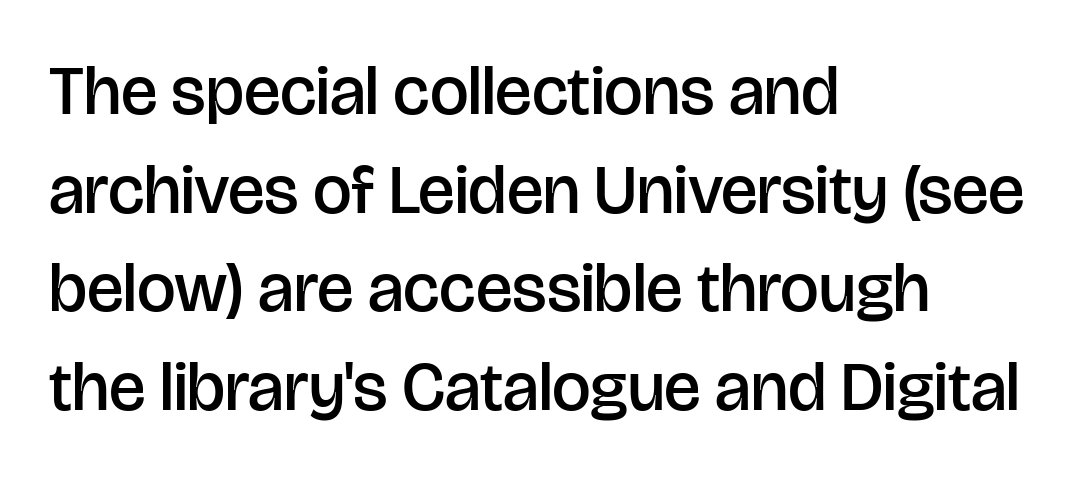
{"serif": "no", "italic": "no", "bold": "semi", "weight": "semibold", "width": "normal", "stroke_contrast": "low", "x_height": "large", "monospaced": "no", "underline": "no", "align": "left", "line_spacing": "normal", "line_spacing_ratio": 1.43, "letter_spacing": "normal", "letter_spacing_em": 0.0, "glyph_px": 69}
